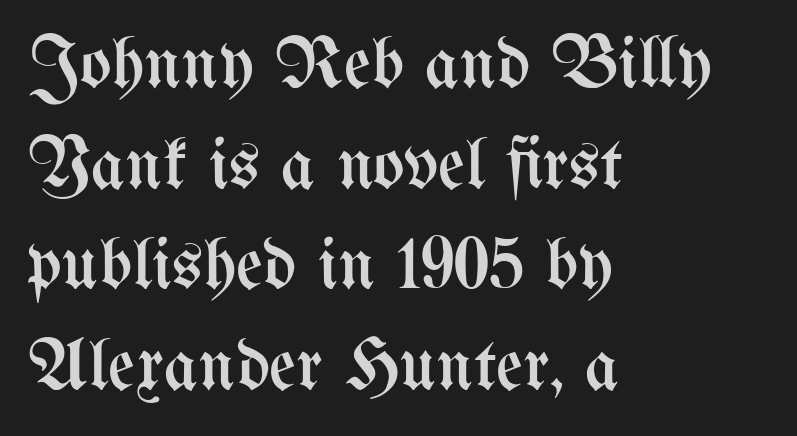
Q: Is the text bold? A: No.
Q: Is the text italic (slanted)? A: No, it is upright.
Q: Is the text underlined? A: No.
Q: How is the paragraph aligned? A: Left-aligned.
Q: Is the spacing between letters normal or unusually wide? A: Normal.
Q: Is the spacing between lines tight, normal or loose? A: Normal.
Q: Width (condensed, normal, or wide)? A: Condensed.
Q: Stroke contrast? A: Medium.
Q: x-height? A: Medium.
Q: Monospaced? A: No.
